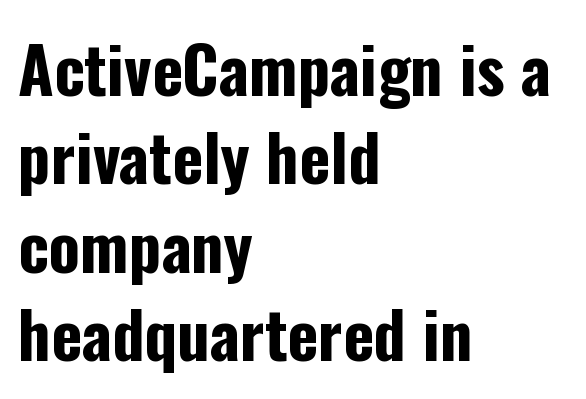
Q: Is the text bold? A: Yes.
Q: Is the text italic (slanted)? A: No, it is upright.
Q: Is the typeface a serif or a sans-serif typeface? A: Sans-serif.
Q: Is the text underlined? A: No.
Q: How is the paragraph aligned? A: Left-aligned.
Q: Is the spacing between letters normal or unusually wide? A: Normal.
Q: Is the spacing between lines tight, normal or loose? A: Normal.
Q: Width (condensed, normal, or wide)? A: Condensed.
Q: Stroke contrast? A: Low.
Q: x-height? A: Medium.
Q: Monospaced? A: No.
